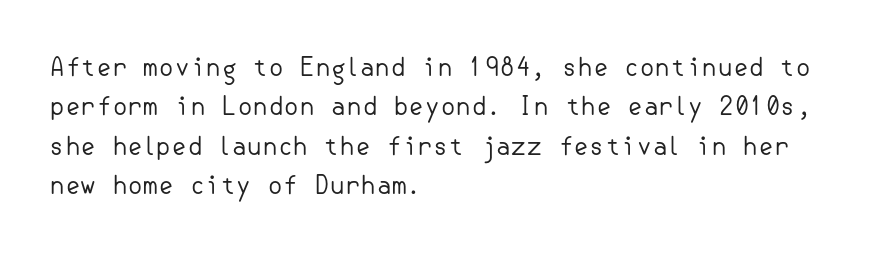
Q: Is the text bold? A: No.
Q: Is the text italic (slanted)? A: No, it is upright.
Q: Is the text underlined? A: No.
Q: How is the paragraph aligned? A: Left-aligned.
Q: Is the spacing between letters normal or unusually wide? A: Normal.
Q: Is the spacing between lines tight, normal or loose? A: Normal.
